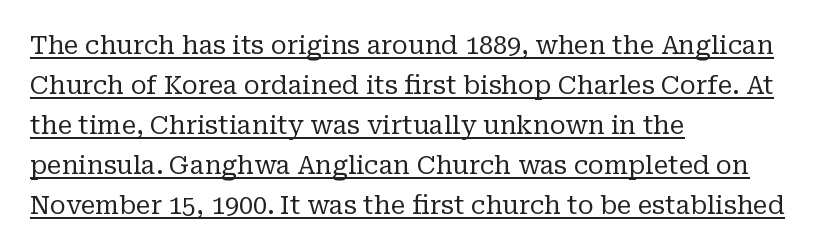
The rendering uses a moderate line-height, typical for paragraphs. What decoration does the sample have? An underline. Leftover space on each line is placed entirely after the last word. Posture: straight, roman, zero tilt. The tracking reads as untouched default to a designer's eye. Weight class: somewhere from thin through regular.
